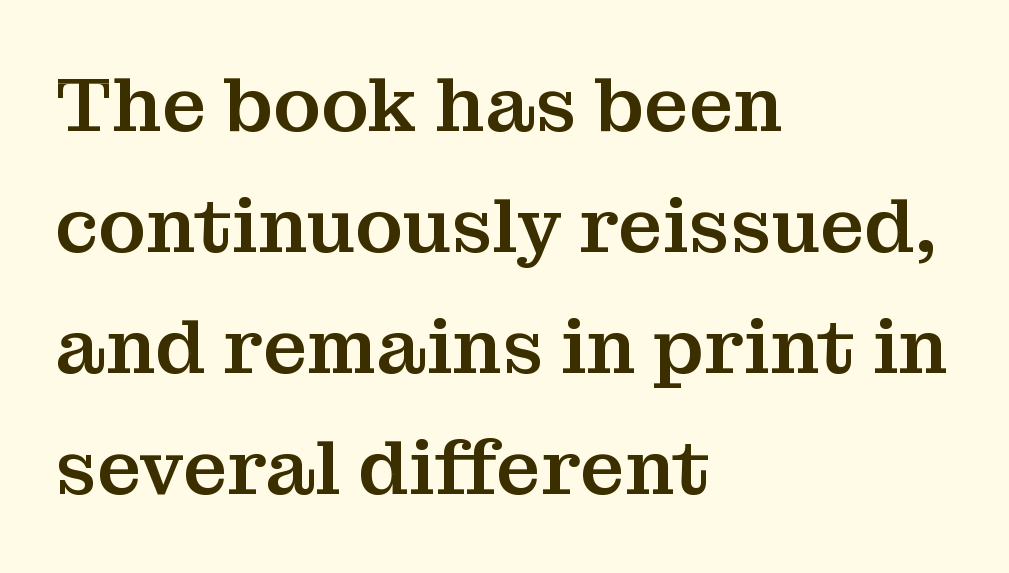
The rows are spaced the way most documents space them. The passage shown is typed in a proportional face where columns would drift. In terms of letterform style, serifs are clearly present. Nothing unusual about the tracking: characters are spaced as the font intends. Underline: absent.
